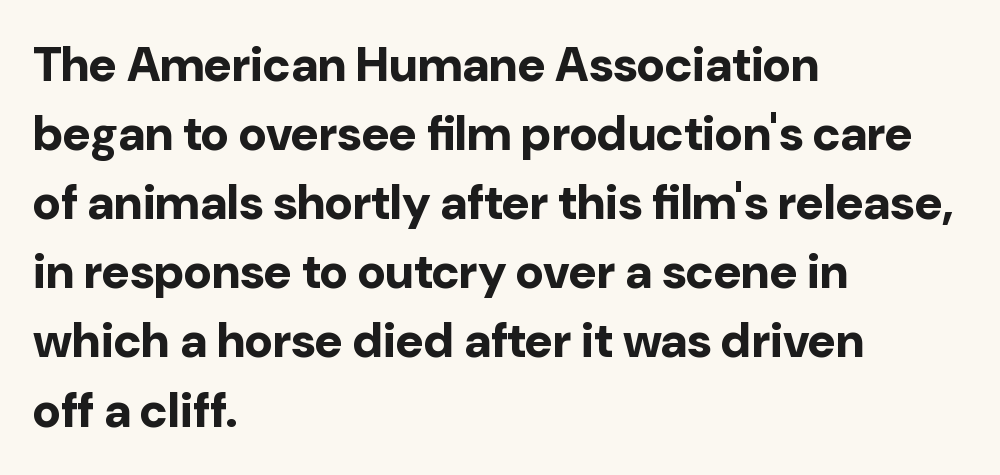
The image shows 48 px bold sans-serif type, upright; set left-aligned, normal line spacing (1.44x), normal letter spacing, not underlined; low stroke contrast and a medium x-height.
